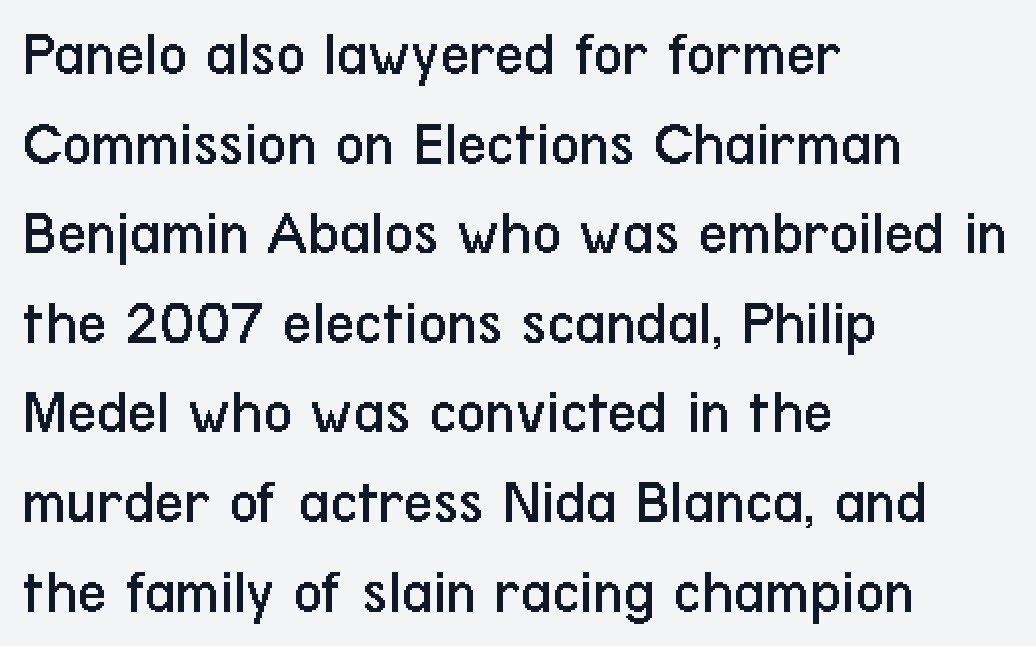
Rows of type keep a routine distance in the vertical direction. The designer went with a sans here, leaving each stem footless. Where is the straight margin? On the left. These lines are rendered in a variable-pitch font. Letters have the restrained weight of plain body copy at most. Students, note that the glyphs here touch the page at normal intervals.
